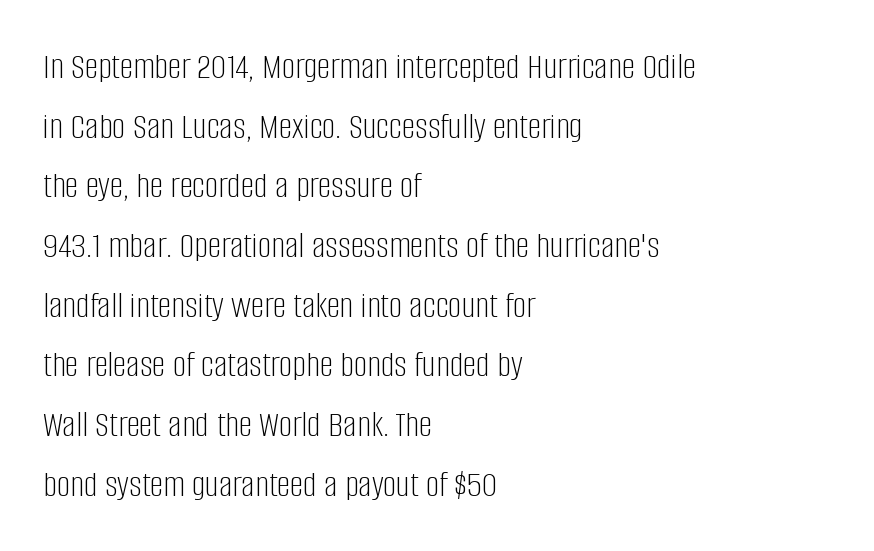
Q: Is the text bold? A: No.
Q: Is the text italic (slanted)? A: No, it is upright.
Q: Is the typeface a serif or a sans-serif typeface? A: Sans-serif.
Q: Is the text underlined? A: No.
Q: How is the paragraph aligned? A: Left-aligned.
Q: Is the spacing between letters normal or unusually wide? A: Normal.
Q: Is the spacing between lines tight, normal or loose? A: Normal.
Q: Width (condensed, normal, or wide)? A: Condensed.
Q: Stroke contrast? A: Low.
Q: x-height? A: Large.
Q: Monospaced? A: No.
